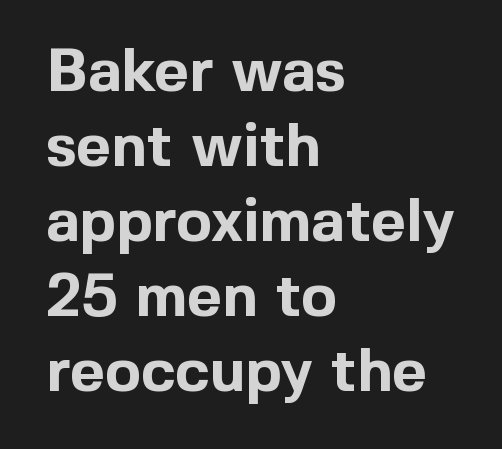
Q: Is the text bold? A: Yes.
Q: Is the text italic (slanted)? A: No, it is upright.
Q: Is the typeface a serif or a sans-serif typeface? A: Sans-serif.
Q: Is the text underlined? A: No.
Q: How is the paragraph aligned? A: Left-aligned.
Q: Is the spacing between letters normal or unusually wide? A: Normal.
Q: Is the spacing between lines tight, normal or loose? A: Normal.
Q: Width (condensed, normal, or wide)? A: Normal.
Q: x-height? A: Medium.
Q: Monospaced? A: No.
